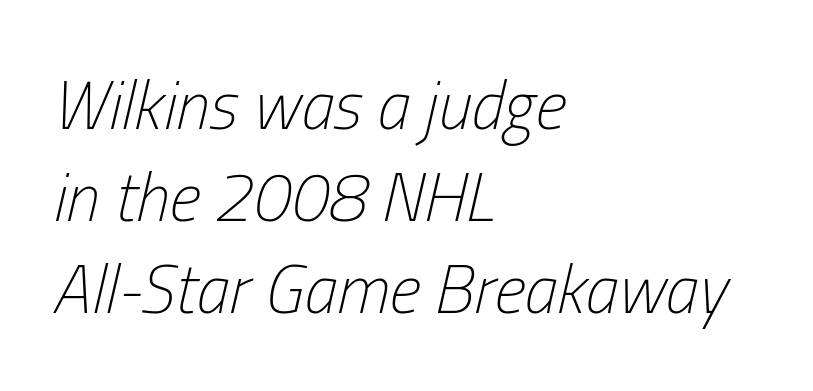
Is this a fixed-width face? No — the glyphs have proportional, varying widths. These lines keep a tight, regular rhythm from letter to letter. Does the copy run flush right? No — it runs flush left. Posture: slanted.
